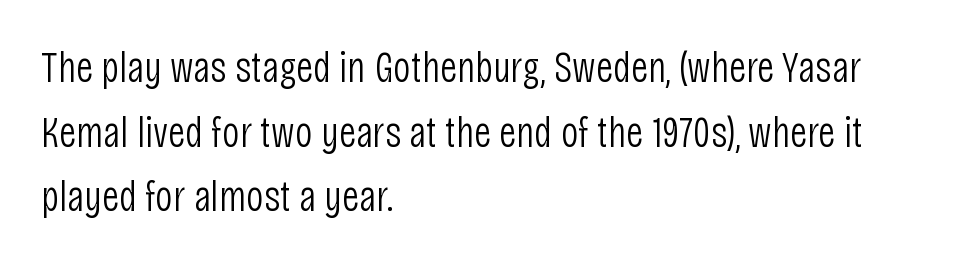
{"serif": "no", "italic": "no", "bold": "no", "weight": "light", "width": "condensed", "stroke_contrast": "low", "x_height": "large", "monospaced": "no", "underline": "no", "align": "left", "line_spacing": "normal", "line_spacing_ratio": 1.47, "letter_spacing": "normal", "letter_spacing_em": 0.0, "glyph_px": 44}
